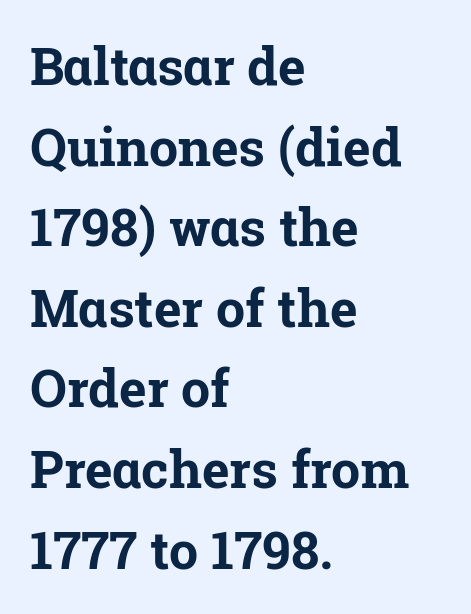
{"serif": "yes", "italic": "no", "bold": "yes", "weight": "bold", "width": "normal", "stroke_contrast": "low", "x_height": "medium", "monospaced": "no", "underline": "no", "align": "left", "line_spacing": "normal", "line_spacing_ratio": 1.55, "letter_spacing": "normal", "letter_spacing_em": 0.0, "glyph_px": 52}
